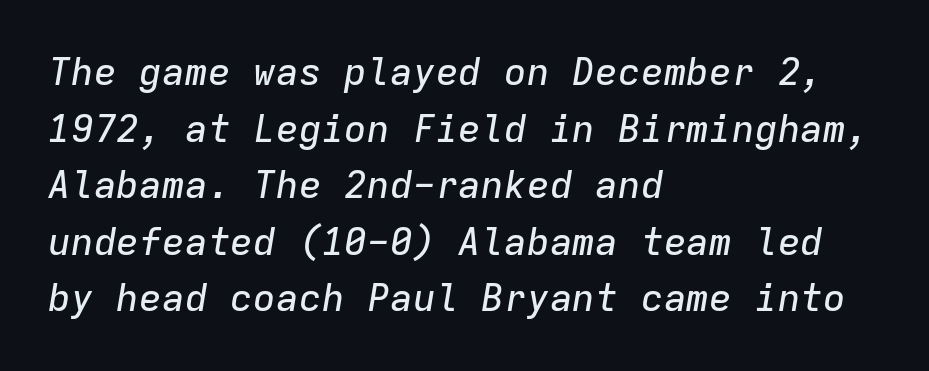
{"italic": "yes", "lean": "right", "slant_degrees": 9, "width": "normal", "stroke_contrast": "low", "x_height": "medium", "monospaced": "yes", "underline": "no", "align": "left", "line_spacing": "normal", "line_spacing_ratio": 1.49, "letter_spacing": "normal", "letter_spacing_em": 0.0, "glyph_px": 38}
